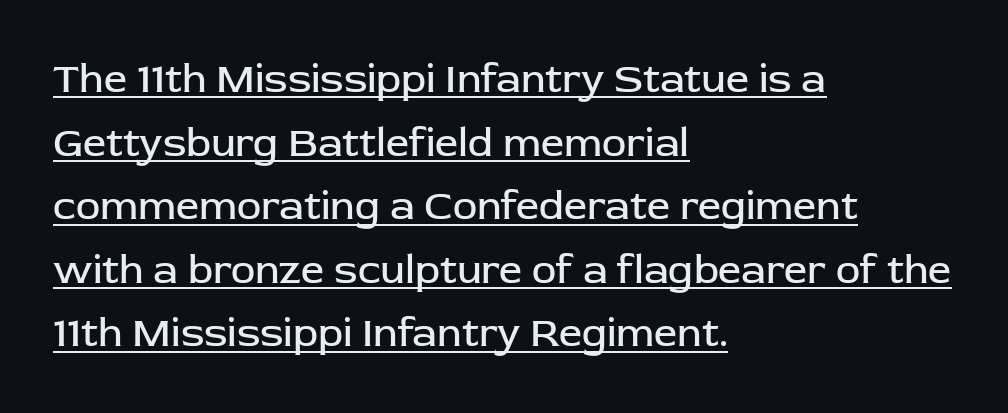
The image shows 41 px regular-weight sans-serif type, upright; set left-aligned, normal line spacing (1.55x), normal letter spacing, underlined; low stroke contrast and a medium x-height.
